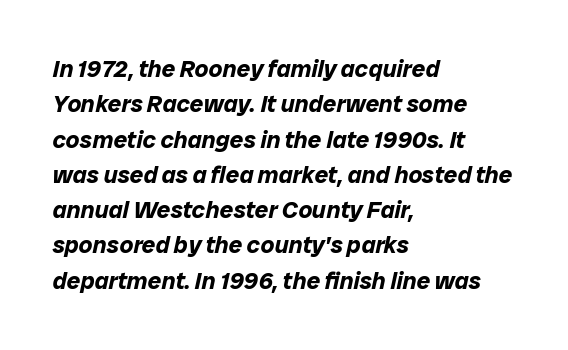
The image shows 24 px bold type, italic (leaning right); set left-aligned, normal line spacing (1.47x), normal letter spacing, not underlined.
